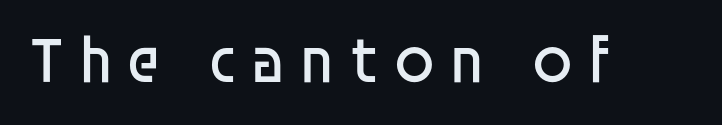
Q: Is the text bold? A: No.
Q: Is the text italic (slanted)? A: No, it is upright.
Q: Is the typeface a serif or a sans-serif typeface? A: Sans-serif.
Q: Is the text underlined? A: No.
Q: Is the spacing between letters normal or unusually wide? A: Unusually wide.
Q: Width (condensed, normal, or wide)? A: Normal.
Q: Stroke contrast? A: Low.
Q: x-height? A: Large.
Q: Monospaced? A: No.
